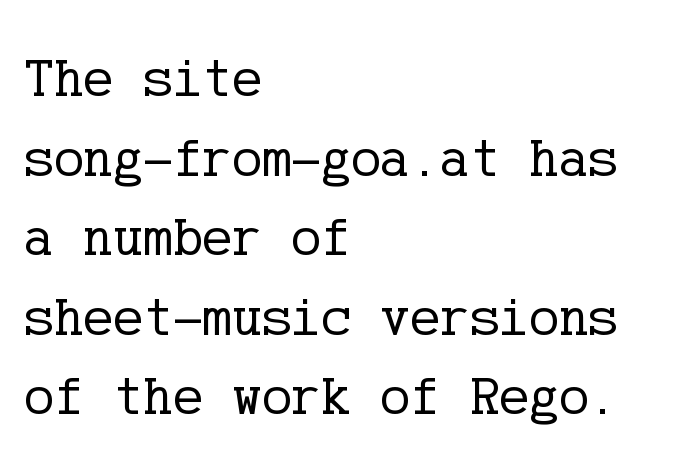
{"serif": "yes", "italic": "no", "bold": "no", "weight": "regular", "width": "normal", "stroke_contrast": "low", "x_height": "medium", "underline": "no", "align": "left", "line_spacing": "normal", "line_spacing_ratio": 1.42, "letter_spacing": "normal", "letter_spacing_em": 0.0, "glyph_px": 56}
